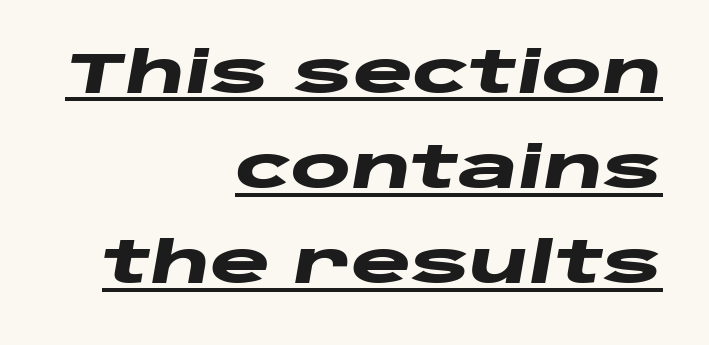
If you measured baseline to baseline, you'd find a middling distance. How heavy is the stroke? Heavy — this is a bold. The lettering tilts uniformly, giving the passage an italic look. Every word sits above its own underline.
